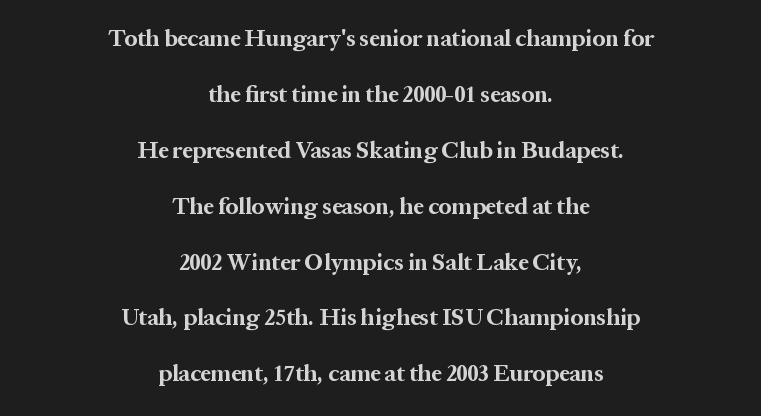
The image shows 23 px bold type, upright; set centered, loose line spacing (2.43x), normal letter spacing, not underlined.
